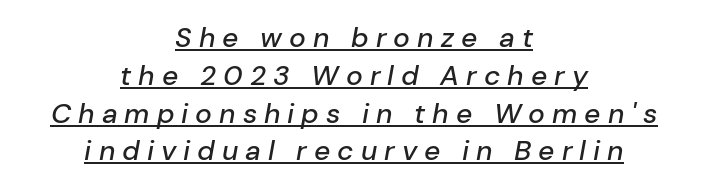
{"italic": "yes", "lean": "right", "slant_degrees": 10, "width": "normal", "stroke_contrast": "low", "x_height": "medium", "monospaced": "no", "underline": "yes", "align": "center", "line_spacing": "normal", "line_spacing_ratio": 1.35, "letter_spacing": "wide", "letter_spacing_em": 0.25, "glyph_px": 28}
